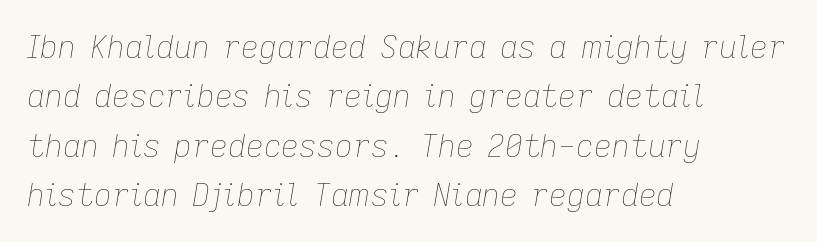
{"italic": "yes", "lean": "right", "slant_degrees": 9, "bold": "no", "weight": "thin", "width": "normal", "stroke_contrast": "low", "x_height": "medium", "monospaced": "no", "underline": "no", "align": "left", "line_spacing": "normal", "line_spacing_ratio": 1.59, "letter_spacing": "normal", "letter_spacing_em": 0.0, "glyph_px": 31}
